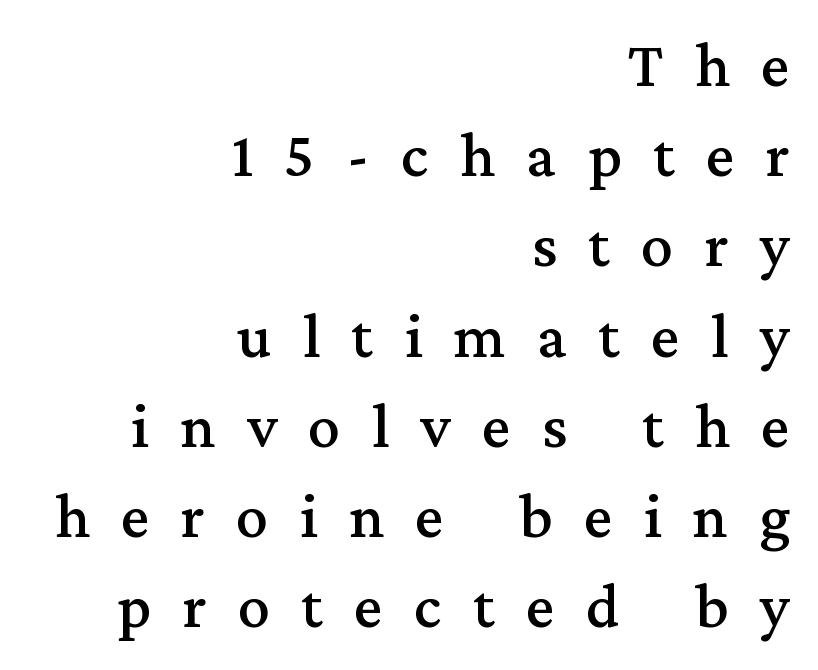
The type is letterspaced generously, with wide tracking. This rendering employs a face with finishing strokes, i.e., a serif. A flush-right, rag-left setting is used for this passage. Is this a fixed-width face? No — the glyphs have proportional, varying widths. Does the lettering tilt? It doesn't — this is upright.
